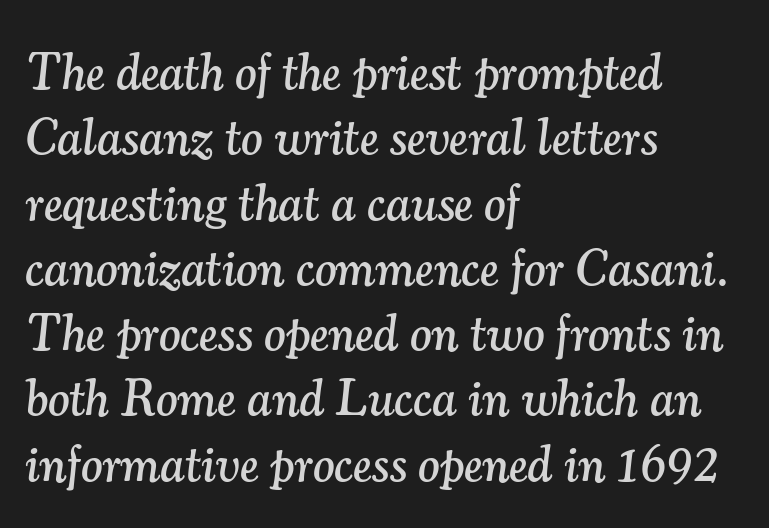
Does extra space separate the letters? No, they use regular spacing. Classification — serif. Horizontal alignment here is leftward, the default for most running prose. The face used here is proportionally spaced, like ordinary book or web type. The gap between lines stays unmarked. Horizontal bands of white between lines are of average thickness.
